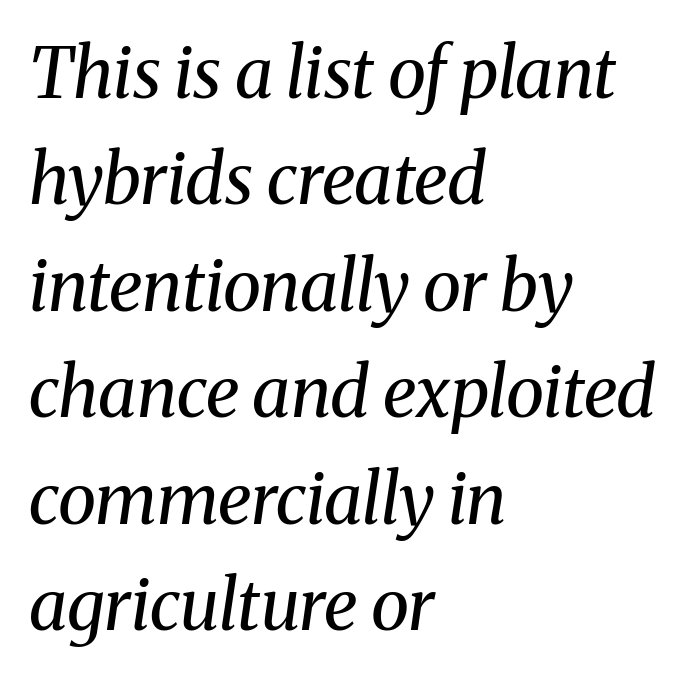
The image shows 70 px regular-weight serif type, italic (leaning right); set left-aligned, normal line spacing (1.52x), normal letter spacing, not underlined; medium stroke contrast and a medium x-height.
